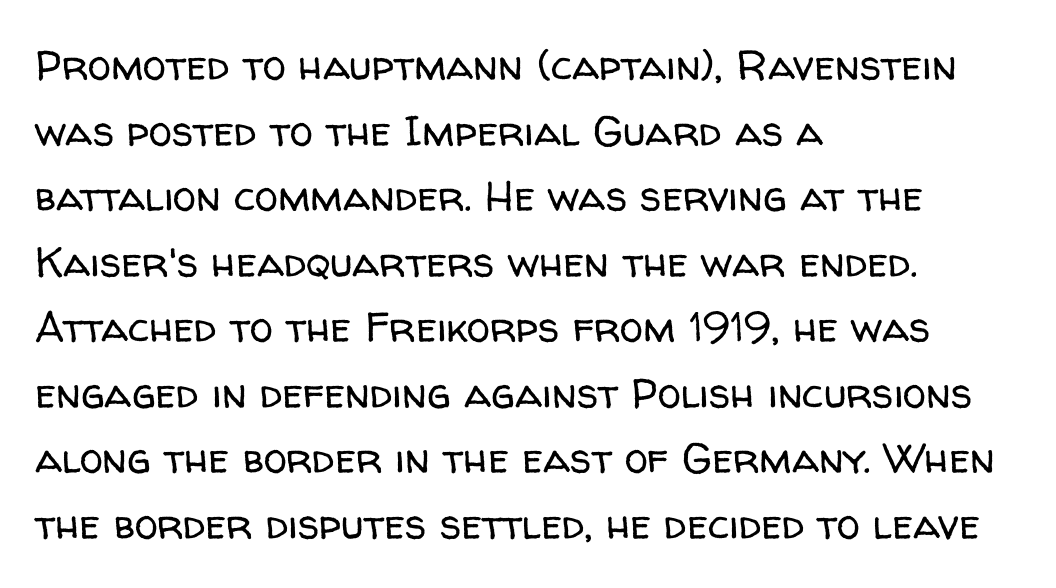
Q: Is the text bold? A: No.
Q: Is the text italic (slanted)? A: No, it is upright.
Q: Is the typeface a serif or a sans-serif typeface? A: Sans-serif.
Q: Is the text underlined? A: No.
Q: How is the paragraph aligned? A: Left-aligned.
Q: Is the spacing between letters normal or unusually wide? A: Normal.
Q: Is the spacing between lines tight, normal or loose? A: Normal.
Q: Width (condensed, normal, or wide)? A: Normal.
Q: Stroke contrast? A: Low.
Q: x-height? A: Medium.
Q: Monospaced? A: No.
